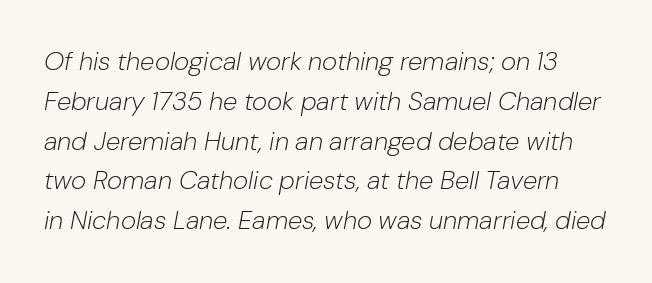
Q: Is the text bold? A: No.
Q: Is the text italic (slanted)? A: Yes, it leans right by about 10 degrees.
Q: Is the text underlined? A: No.
Q: Is the spacing between letters normal or unusually wide? A: Normal.
Q: Is the spacing between lines tight, normal or loose? A: Normal.
